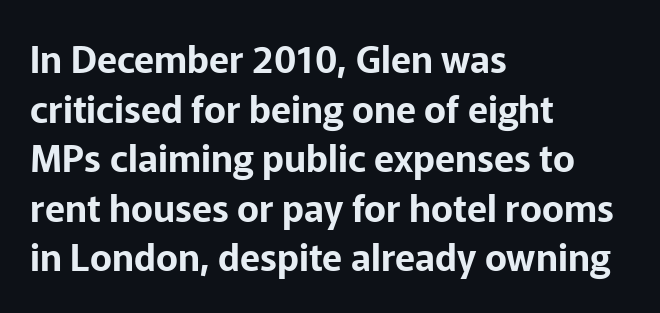
Examine the stroke ends and you'll find no serifs. Caption: standard tracking, unaltered. The ragged edge is on the right, which tells us the setting is flush left. Is there any slant? The stems are plumb. Regarding leading, the lines here are spaced in the standard way.
